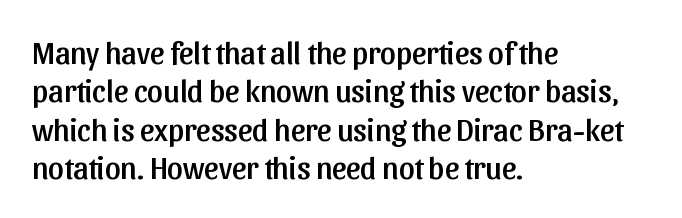
Q: Is the text italic (slanted)? A: No, it is upright.
Q: Is the typeface a serif or a sans-serif typeface? A: Sans-serif.
Q: Is the text underlined? A: No.
Q: How is the paragraph aligned? A: Left-aligned.
Q: Is the spacing between letters normal or unusually wide? A: Normal.
Q: Width (condensed, normal, or wide)? A: Normal.
Q: Stroke contrast? A: Low.
Q: x-height? A: Medium.
Q: Monospaced? A: No.
